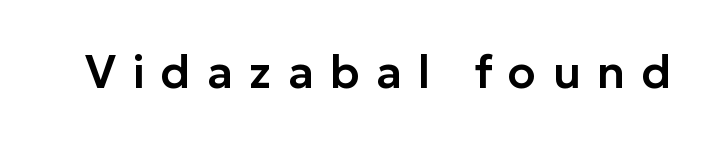
Q: Is the text italic (slanted)? A: No, it is upright.
Q: Is the typeface a serif or a sans-serif typeface? A: Sans-serif.
Q: Is the text underlined? A: No.
Q: Is the spacing between letters normal or unusually wide? A: Unusually wide.
Q: Width (condensed, normal, or wide)? A: Normal.
Q: Stroke contrast? A: Low.
Q: x-height? A: Medium.
Q: Monospaced? A: No.
